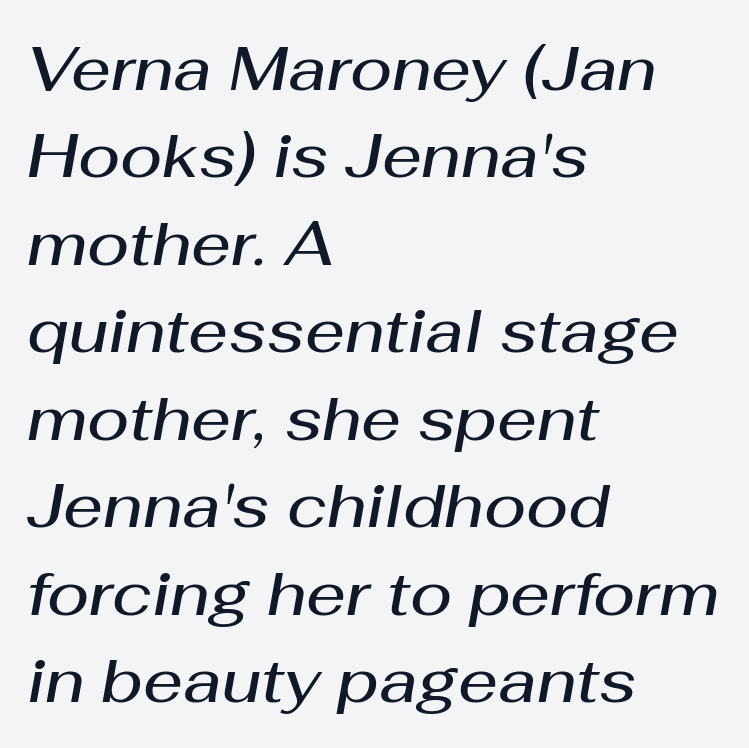
The image shows 62 px semibold type, italic (leaning right); set left-aligned, normal line spacing (1.41x), normal letter spacing, not underlined; medium stroke contrast and a medium x-height.
